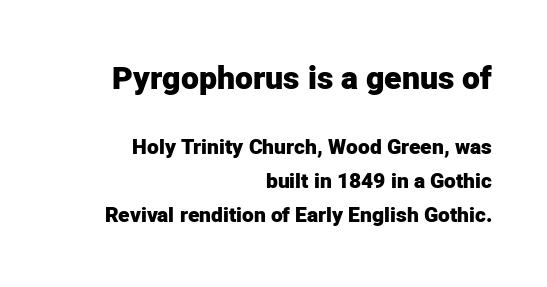
Q: Is the text bold? A: Yes.
Q: Is the text italic (slanted)? A: No, it is upright.
Q: Is the typeface a serif or a sans-serif typeface? A: Sans-serif.
Q: Is the text underlined? A: No.
Q: How is the paragraph aligned? A: Right-aligned.
Q: Is the spacing between letters normal or unusually wide? A: Normal.
Q: Is the spacing between lines tight, normal or loose? A: Normal.
Q: Which block of text is set in a larger size, the first (top) or the second (bottom)? A: The first (top) one.
Q: Width (condensed, normal, or wide)? A: Normal.
Q: Stroke contrast? A: Low.
Q: x-height? A: Medium.
Q: Monospaced? A: No.
